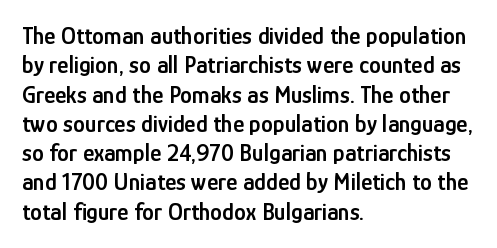
{"italic": "no", "bold": "semi", "underline": "no", "align": "left", "line_spacing_ratio": 1.22, "letter_spacing": "normal", "letter_spacing_em": 0.0, "glyph_px": 24}
